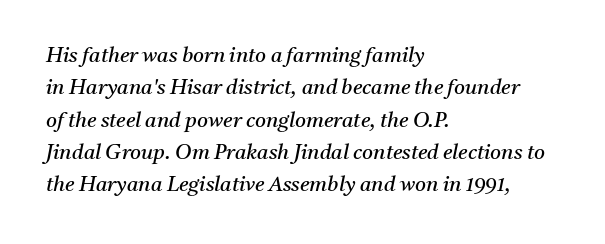
Between one letter and the next there's only the usual sliver of space. The letters are slanted; this is an italic face. Vertically, the passage feels balanced, rows spaced as you'd expect. The passage is arranged the way most books set body copy — flush left. Vertical stems look standard width or narrower in stroke.
